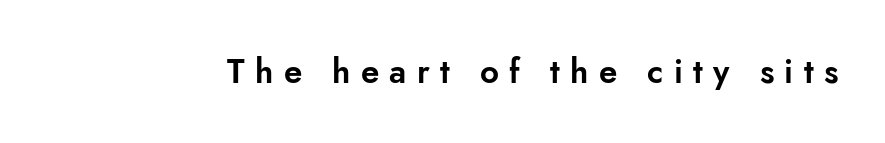
The image shows 33 px sans-serif type, upright; set unusually wide letter spacing (+0.31 em), not underlined; low stroke contrast and a small x-height.
